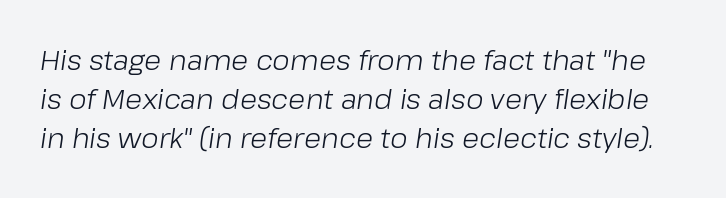
Q: Is the text bold? A: No.
Q: Is the text italic (slanted)? A: Yes, it leans right by about 8 degrees.
Q: Is the text underlined? A: No.
Q: Is the spacing between letters normal or unusually wide? A: Normal.
Q: Is the spacing between lines tight, normal or loose? A: Normal.
Q: Width (condensed, normal, or wide)? A: Normal.
Q: Stroke contrast? A: Low.
Q: x-height? A: Medium.
Q: Monospaced? A: No.
